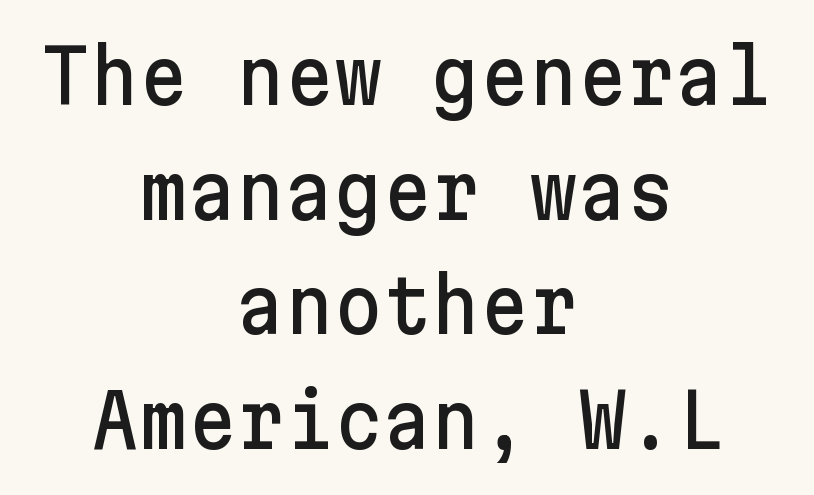
Posture: vertical. Observe the absence of serifs on each vertical stroke in this sample. The rendering uses a moderate line-height, typical for paragraphs. The rendering positions every line midway between the sides. Words float on clear page, feet unadorned. Spacing between characters is what you'd get straight out of the box.
